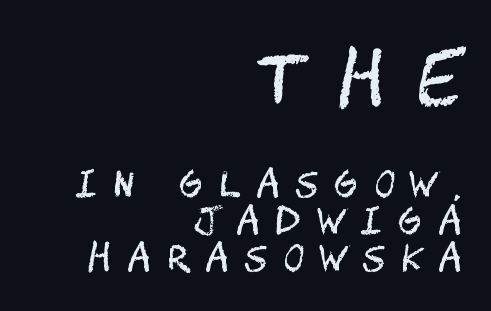
The image shows 70 px regular-weight, condensed sans-serif type, upright; set right-aligned, tight line spacing (1.06x), unusually wide letter spacing (+0.47 em), not underlined; the first (top) block is 2.0x larger; medium stroke contrast and a large x-height.
